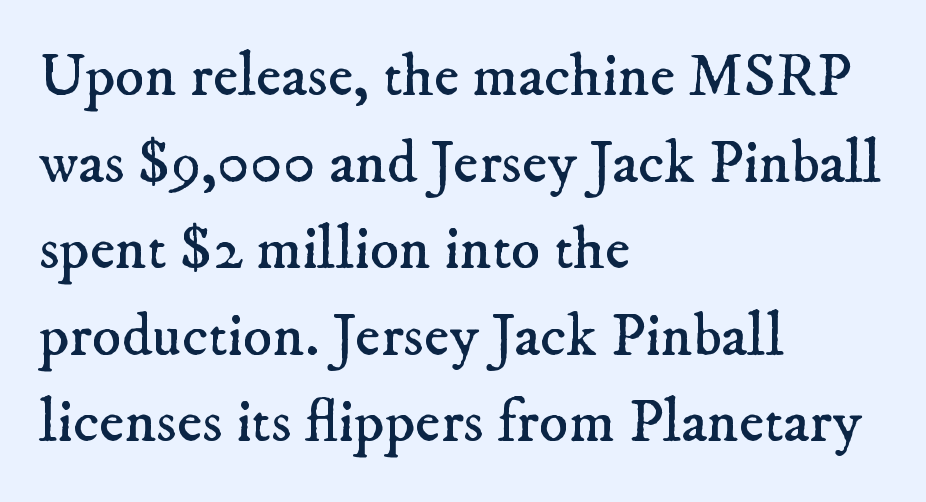
{"serif": "yes", "bold": "no", "weight": "regular", "width": "normal", "stroke_contrast": "low", "x_height": "small", "monospaced": "no", "underline": "no", "align": "left", "line_spacing": "normal", "line_spacing_ratio": 1.42, "letter_spacing": "normal", "letter_spacing_em": 0.0, "glyph_px": 61}
